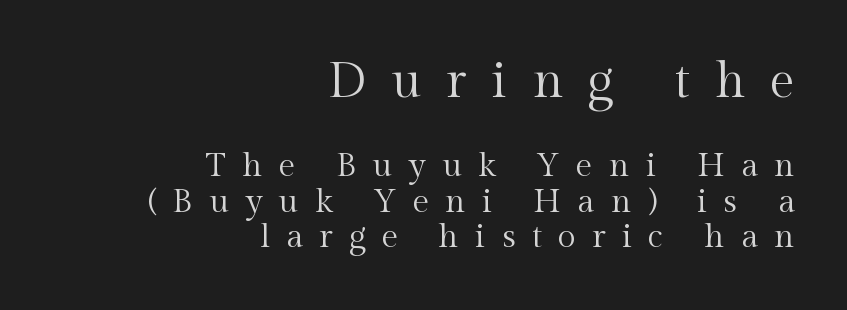
{"serif": "yes", "italic": "no", "bold": "no", "weight": "regular", "width": "normal", "x_height": "medium", "monospaced": "no", "underline": "no", "align": "right", "line_spacing": "tight", "line_spacing_ratio": 1.08, "letter_spacing": "wide", "letter_spacing_em": 0.49, "larger_block": "first", "size_ratio": 1.52, "glyph_px": 50}
